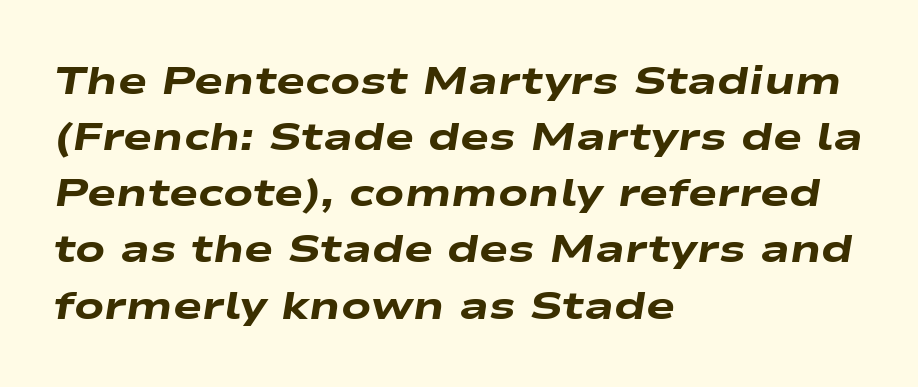
Q: Is the text bold? A: Yes.
Q: Is the text italic (slanted)? A: Yes, it leans right by about 9 degrees.
Q: Is the text underlined? A: No.
Q: How is the paragraph aligned? A: Left-aligned.
Q: Is the spacing between letters normal or unusually wide? A: Normal.
Q: Is the spacing between lines tight, normal or loose? A: Normal.
Q: Width (condensed, normal, or wide)? A: Wide.
Q: Stroke contrast? A: Low.
Q: x-height? A: Medium.
Q: Monospaced? A: No.
